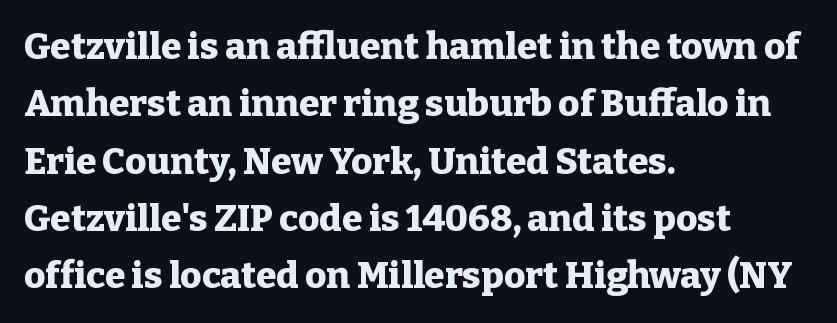
Q: Is the text bold? A: Yes.
Q: Is the text italic (slanted)? A: No, it is upright.
Q: Is the typeface a serif or a sans-serif typeface? A: Serif.
Q: Is the text underlined? A: No.
Q: How is the paragraph aligned? A: Left-aligned.
Q: Is the spacing between letters normal or unusually wide? A: Normal.
Q: Is the spacing between lines tight, normal or loose? A: Normal.
Q: Width (condensed, normal, or wide)? A: Normal.
Q: Stroke contrast? A: Low.
Q: x-height? A: Medium.
Q: Monospaced? A: No.
